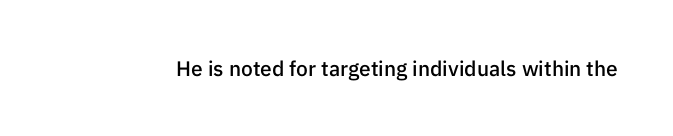
Typesetter's note: demi weight, one step under bold. The specimen omits any rule beneath the text block's lines. Is there any slant? The stems are plumb. Does extra space separate the letters? No, they use regular spacing.
